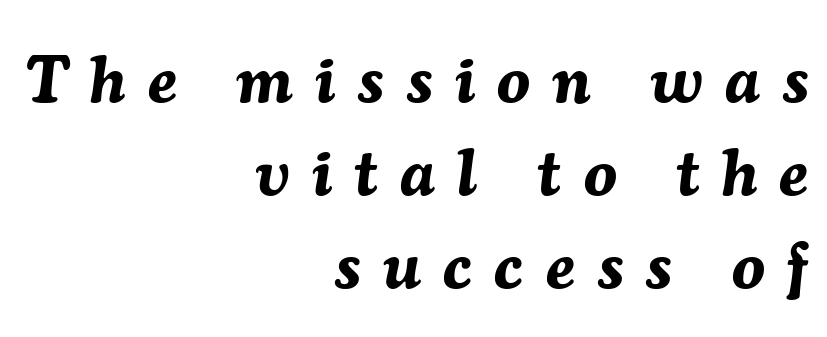
{"italic": "yes", "lean": "right", "slant_degrees": 7, "bold": "yes", "weight": "bold", "width": "normal", "stroke_contrast": "medium", "x_height": "medium", "monospaced": "no", "underline": "no", "align": "right", "line_spacing": "normal", "line_spacing_ratio": 1.41, "letter_spacing": "wide", "letter_spacing_em": 0.34, "glyph_px": 66}
